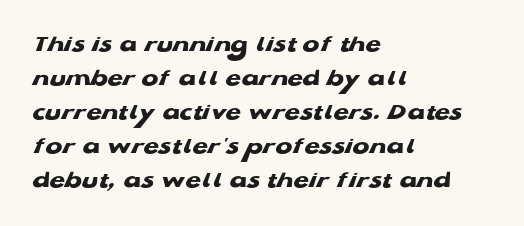
{"bold": "yes", "underline": "no", "align": "left", "line_spacing": "normal", "line_spacing_ratio": 1.36, "letter_spacing": "normal", "letter_spacing_em": 0.0, "glyph_px": 25}
